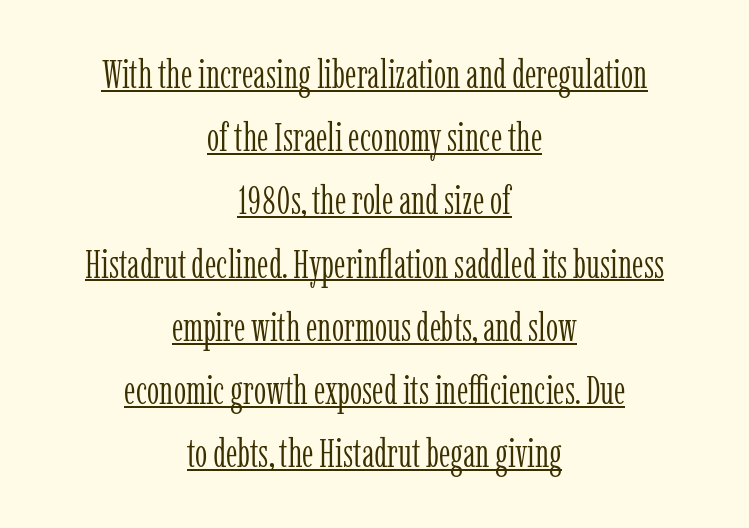
{"serif": "yes", "italic": "no", "bold": "no", "weight": "light", "width": "condensed", "stroke_contrast": "low", "x_height": "medium", "monospaced": "no", "underline": "yes", "align": "center", "line_spacing": "normal", "line_spacing_ratio": 1.62, "letter_spacing": "normal", "letter_spacing_em": 0.0, "glyph_px": 39}
